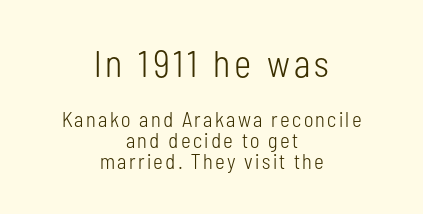
Regarding leading, the lines here are crowded together. You can tell from the bare stems that sans-serif type was used. Here the designer chose a conventional face with non-uniform glyph widths. Nobody drew a line under any word here. Horizontally, the lines are justified to the midpoint only. A quiet, ordinary-to-light weight characterises the typeface.
